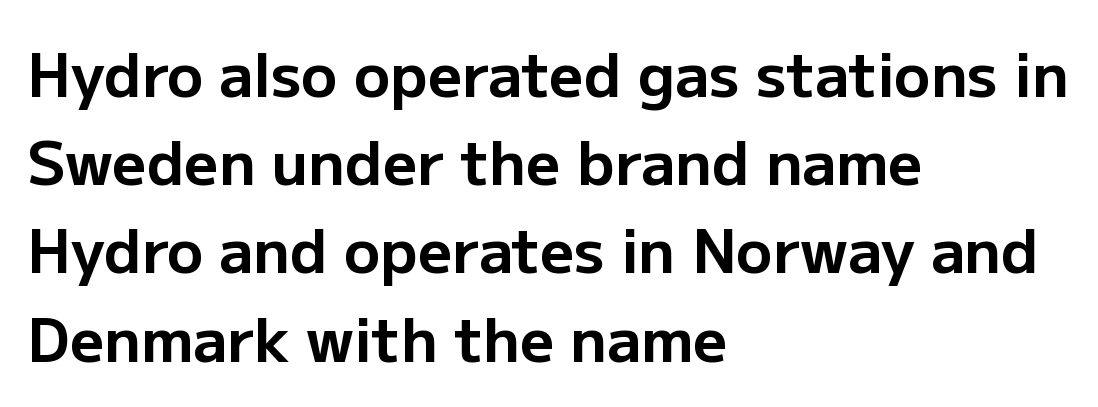
The lettering holds an erect, upright posture throughout. Visually the block forms a straight wall on the left and a jagged coastline on the right. Emphasis by weight is at full strength: bold. Any mark beneath the type? The region is blank. Character widths vary here, with narrow letters taking less room than wide ones. Unlike a traditional serif, this face leaves its strokes unadorned.
